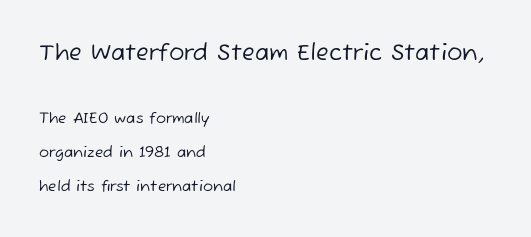
The rendering keeps characters at their native spacing. What's the leading like? Stretched, with rows far apart. The text block is weighted toward the left margin, trailing off unevenly rightward. Heaviness? Minimal to ordinary, like unemphasized prose. Scale decreases going downward across the two blocks. Beneath every word, the page is bare.
